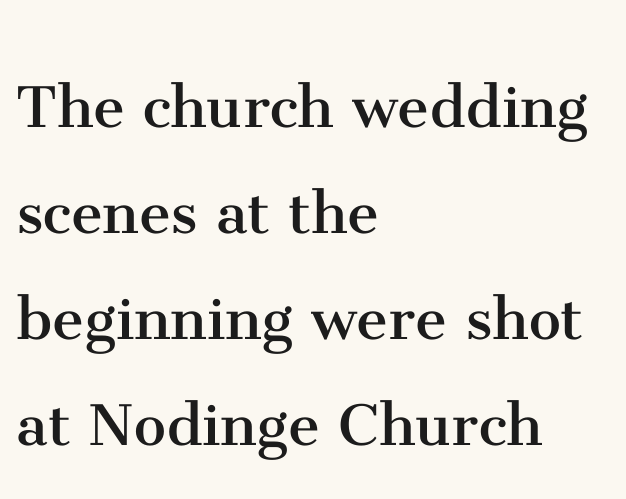
Horizontal alignment here is leftward, the default for most running prose. The designer left line spacing at the default. The foot of each line stays bare and open. Tracking here is standard; glyphs follow each other at the usual distance. Every stem runs plumb, perpendicular to the baseline.
